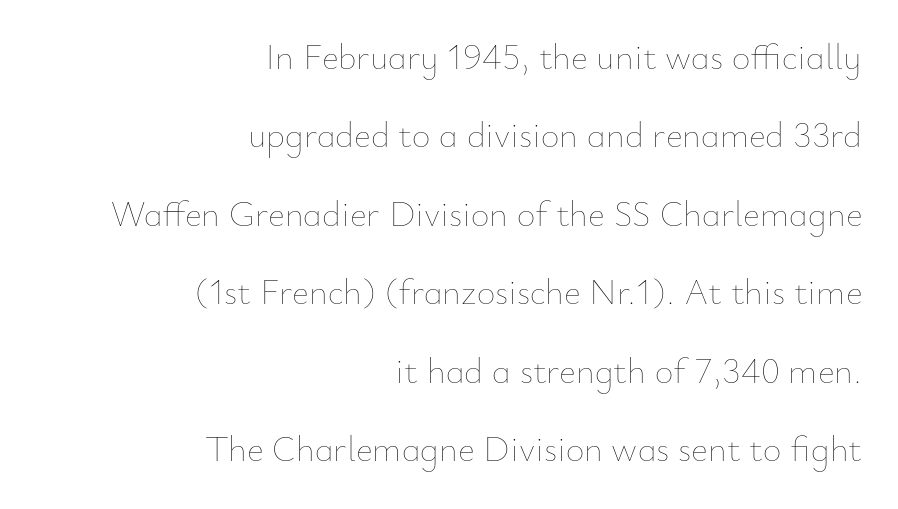
Q: Is the text bold? A: No.
Q: Is the text italic (slanted)? A: No, it is upright.
Q: Is the text underlined? A: No.
Q: How is the paragraph aligned? A: Right-aligned.
Q: Is the spacing between letters normal or unusually wide? A: Normal.
Q: Is the spacing between lines tight, normal or loose? A: Loose.
Q: Width (condensed, normal, or wide)? A: Normal.
Q: Stroke contrast? A: Low.
Q: x-height? A: Small.
Q: Monospaced? A: No.
